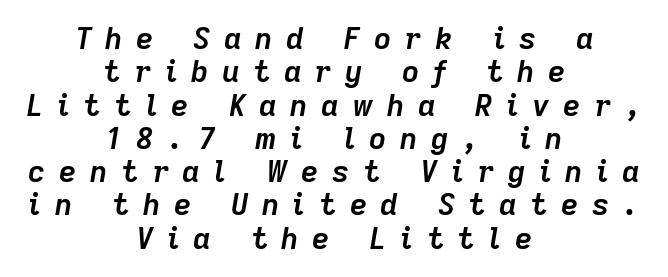
The image shows 30 px semibold type, italic (leaning right); set centered, tight line spacing (1.11x), unusually wide letter spacing (+0.45 em), not underlined; low stroke contrast and a medium x-height.
